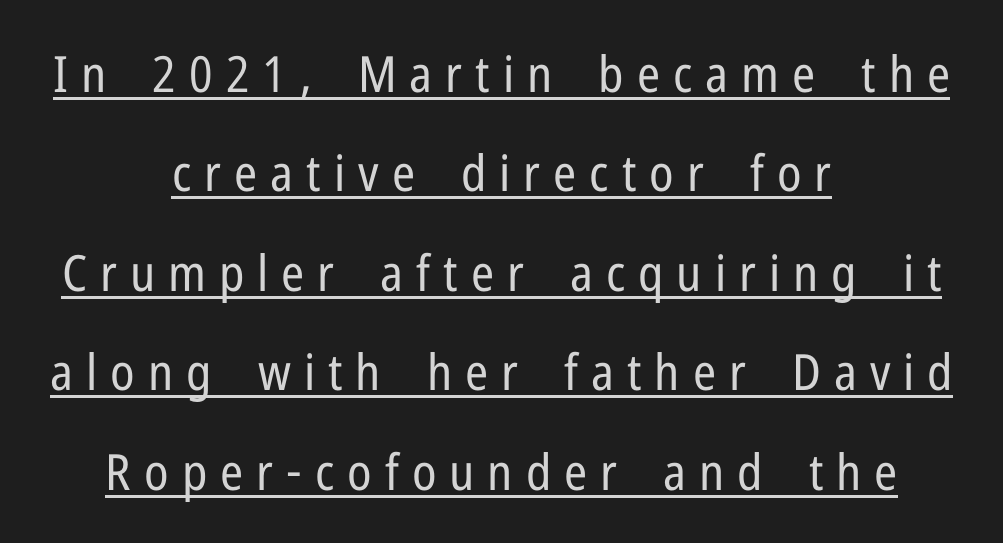
Alignment: centered. This sample has the flowing, uneven cadence of proportional lettering. The horizontal fit of the characters is loose and conspicuously gappy. A continuous stroke trails under the words, as in a hyperlink.
